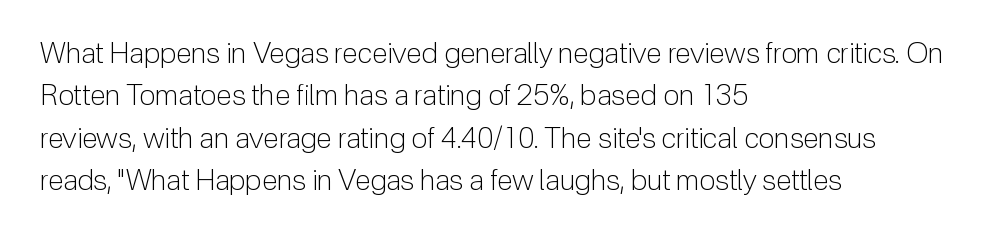
{"serif": "no", "italic": "no", "bold": "no", "weight": "light", "width": "normal", "stroke_contrast": "low", "x_height": "medium", "monospaced": "no", "underline": "no", "align": "left", "line_spacing": "normal", "line_spacing_ratio": 1.46, "letter_spacing": "normal", "letter_spacing_em": 0.0, "glyph_px": 29}
